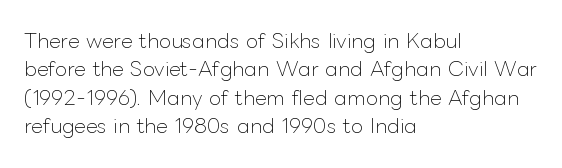
Glyph-to-glyph distance matches everyday printed text. One glance says typical: line gaps are just what's usual. A bare baseline throughout the passage. Does the lettering tilt? It doesn't — this is upright.
